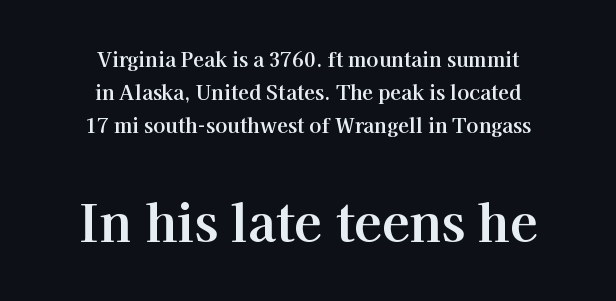
The image shows 51 px bold serif type, upright; set centered, normal line spacing (1.64x), normal letter spacing, not underlined; the second (bottom) block is 2.55x larger; high stroke contrast and a medium x-height.
